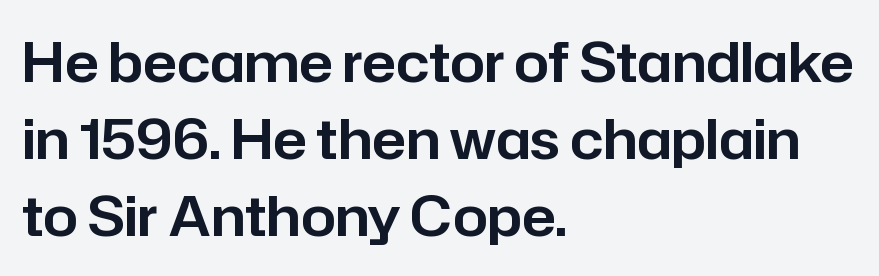
Q: Is the text italic (slanted)? A: No, it is upright.
Q: Is the typeface a serif or a sans-serif typeface? A: Sans-serif.
Q: Is the text underlined? A: No.
Q: How is the paragraph aligned? A: Left-aligned.
Q: Is the spacing between letters normal or unusually wide? A: Normal.
Q: Is the spacing between lines tight, normal or loose? A: Normal.
Q: Width (condensed, normal, or wide)? A: Normal.
Q: Stroke contrast? A: Low.
Q: x-height? A: Medium.
Q: Monospaced? A: No.
